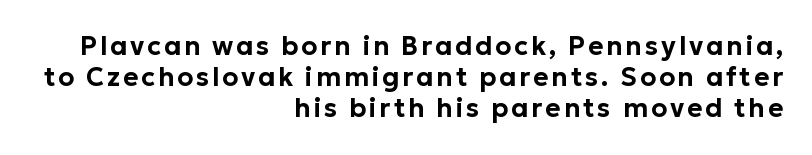
Which margin do the lines hug? The right one — the left edge is uneven. Only glyphs here, with clear space below each row. The axis of the letterforms is exactly vertical.
